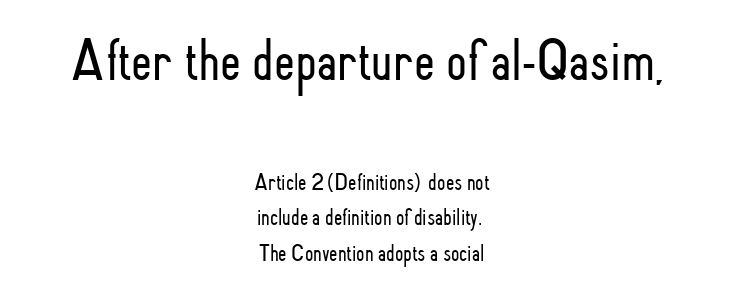
The space directly below the letters is spotless. Caption: upper text group enlarged, lower text group reduced. Nope, not italic — everything's standing straight. Stroke mass is kept to a normal reading level or below.
